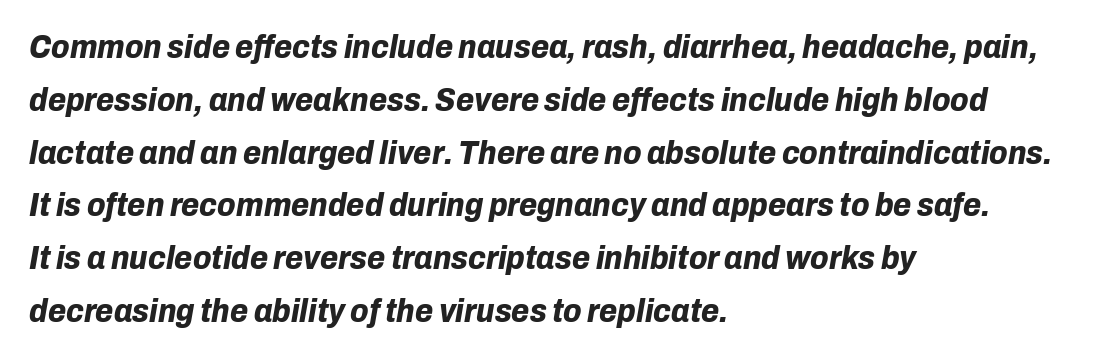
The image shows 33 px bold type, italic (leaning right); set left-aligned, normal line spacing (1.6x), normal letter spacing, not underlined; low stroke contrast and a medium x-height.
